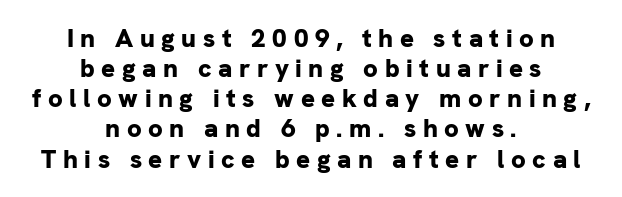
Teacher's note: observe the equal gaps on both sides — that is centered alignment. Rendered with straight, roman letterforms. Heft: maximum for text — a bold. Check the space under the baseline: it is left empty.
